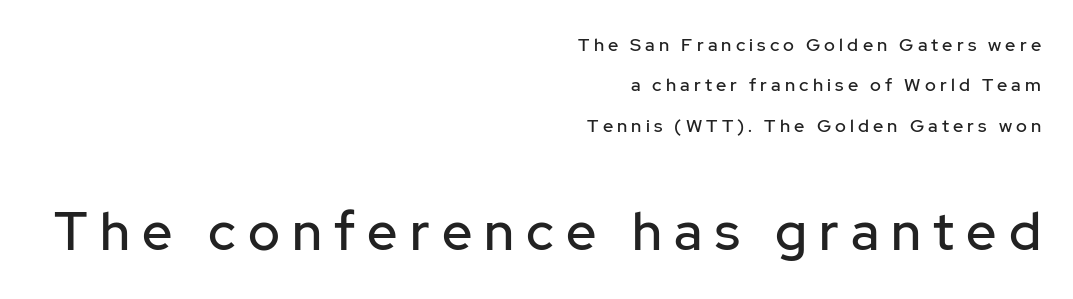
Bare-footed words on every line. The characters display no serif detailing; their extremities are plain. The tracking jumps out immediately: characters are airy and widely separated. Top chunk: small. Bottom chunk: large. Rows of type keep a wide berth in the vertical direction.
